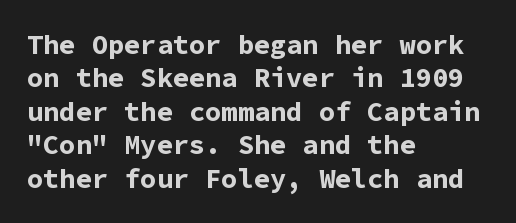
{"italic": "no", "bold": "yes", "underline": "no", "align": "left", "line_spacing_ratio": 1.24, "letter_spacing": "normal", "letter_spacing_em": 0.0, "glyph_px": 27}
